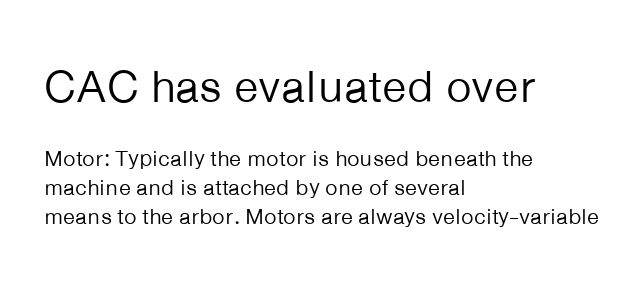
Q: Is the text bold? A: No.
Q: Is the text italic (slanted)? A: No, it is upright.
Q: Is the typeface a serif or a sans-serif typeface? A: Sans-serif.
Q: Is the text underlined? A: No.
Q: How is the paragraph aligned? A: Left-aligned.
Q: Is the spacing between letters normal or unusually wide? A: Normal.
Q: Is the spacing between lines tight, normal or loose? A: Normal.
Q: Which block of text is set in a larger size, the first (top) or the second (bottom)? A: The first (top) one.
Q: Width (condensed, normal, or wide)? A: Normal.
Q: Stroke contrast? A: Low.
Q: x-height? A: Medium.
Q: Monospaced? A: No.
